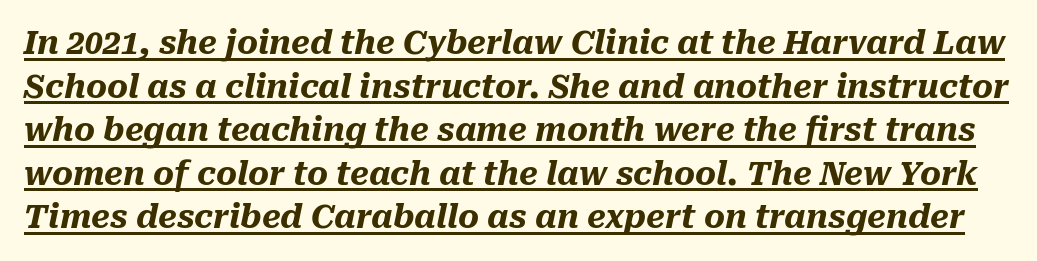
The image shows 32 px heavy type, italic (leaning right); set normal line spacing (1.36x), normal letter spacing, underlined; medium stroke contrast and a medium x-height.
